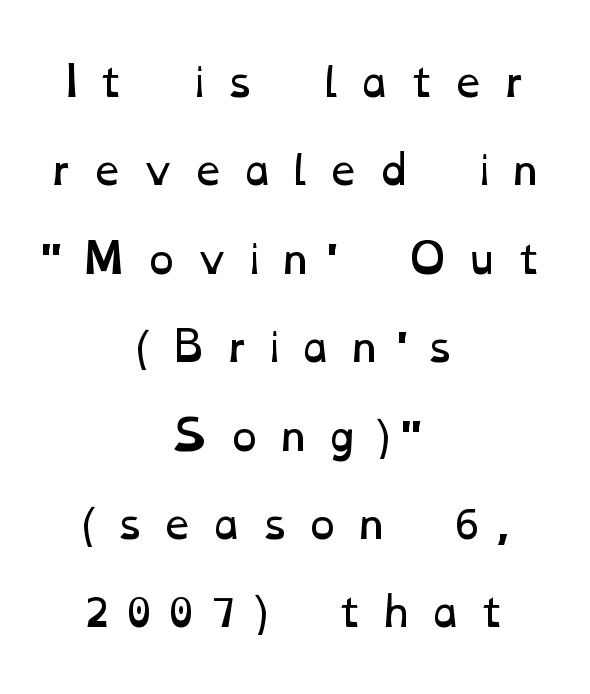
How are the letters spaced? Widely, with obvious added tracking. The whitespace from short lines is split evenly between both sides. Stems here are at most as thick as an everyday book face. A bare baseline throughout the passage. Line spacing here is loose.
